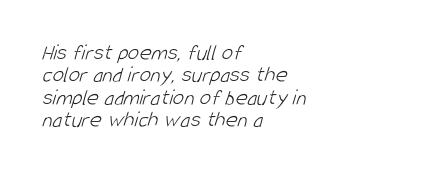
{"bold": "no", "underline": "no", "align": "left", "line_spacing": "tight", "line_spacing_ratio": 0.97, "letter_spacing": "normal", "letter_spacing_em": 0.0, "glyph_px": 23}
